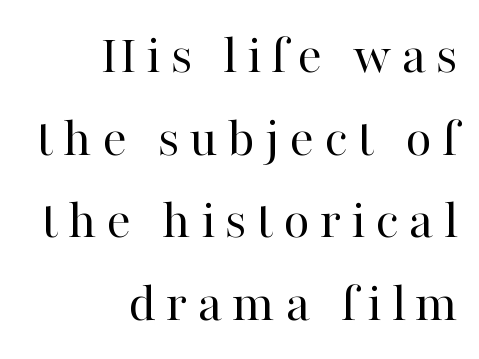
Stroke mass is kept to a normal reading level or below. Notice how the passage keeps a crisp vertical edge on the right only. Looks like regular typesetting: each glyph gets only the width it needs. This is roman type, the default non-slanted kind. Underlining? Definitely not there. Serif or sans? Serif — the stroke terminals have little feet.
